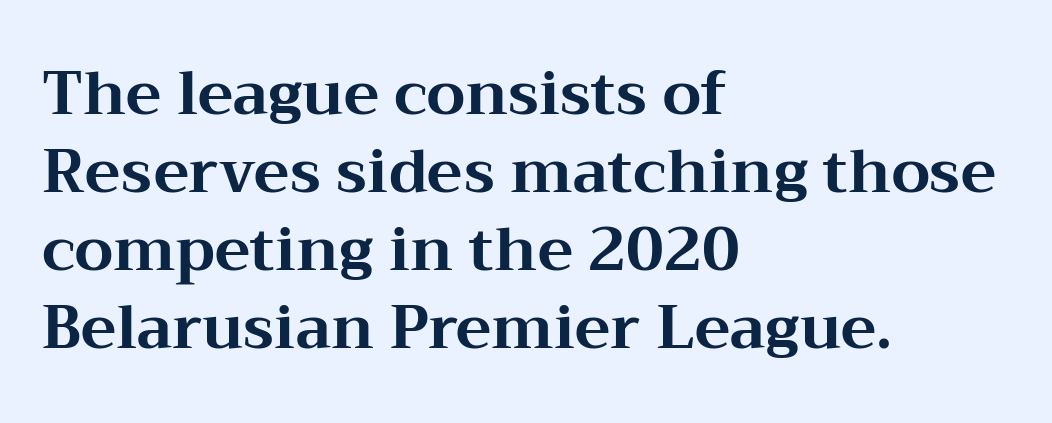
The image shows 60 px bold, wide serif type, upright; set left-aligned, normal line spacing (1.3x), normal letter spacing, not underlined; medium stroke contrast and a medium x-height.
